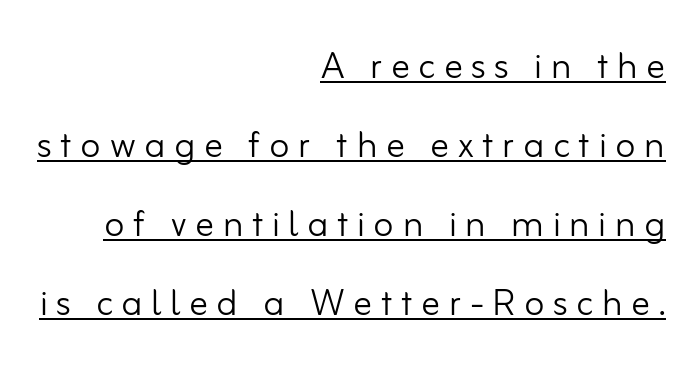
Q: Is the text bold? A: No.
Q: Is the text italic (slanted)? A: No, it is upright.
Q: Is the typeface a serif or a sans-serif typeface? A: Sans-serif.
Q: Is the text underlined? A: Yes.
Q: How is the paragraph aligned? A: Right-aligned.
Q: Is the spacing between lines tight, normal or loose? A: Normal.
Q: Width (condensed, normal, or wide)? A: Normal.
Q: Stroke contrast? A: Low.
Q: x-height? A: Small.
Q: Monospaced? A: No.
